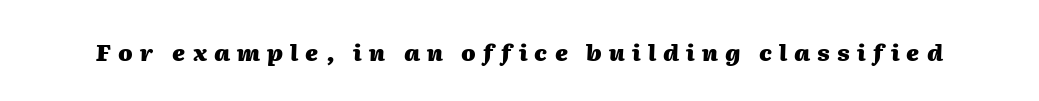
Q: Is the text bold? A: Yes.
Q: Is the text italic (slanted)? A: Yes, it leans right by about 2 degrees.
Q: Is the text underlined? A: No.
Q: Is the spacing between letters normal or unusually wide? A: Unusually wide.
